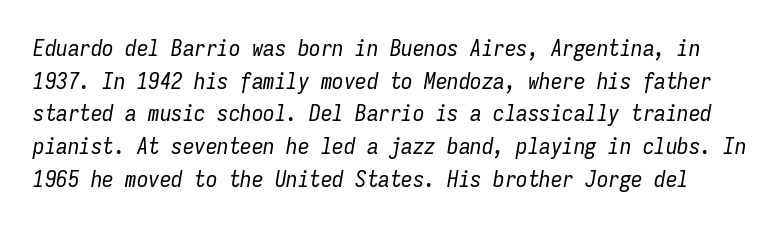
Q: Is the text bold? A: No.
Q: Is the text italic (slanted)? A: Yes, it leans right by about 9 degrees.
Q: Is the text underlined? A: No.
Q: Is the spacing between letters normal or unusually wide? A: Normal.
Q: Is the spacing between lines tight, normal or loose? A: Normal.
